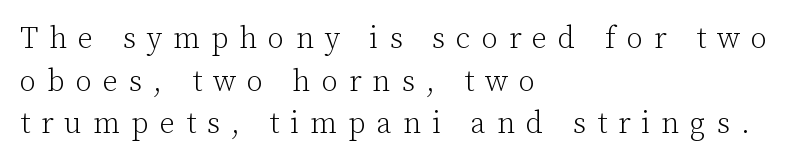
{"serif": "yes", "italic": "no", "bold": "no", "weight": "light", "width": "normal", "stroke_contrast": "low", "x_height": "medium", "monospaced": "no", "underline": "no", "align": "left", "line_spacing": "normal", "line_spacing_ratio": 1.42, "letter_spacing": "wide", "letter_spacing_em": 0.37, "glyph_px": 30}
